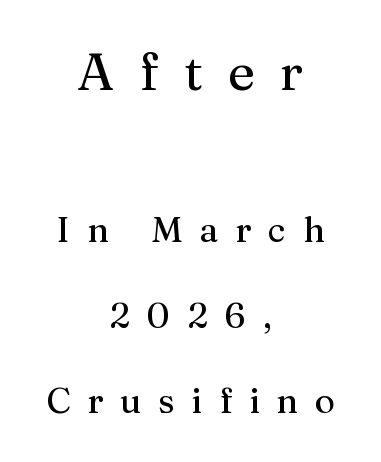
The glyphs in this specimen are seriffed. Clear beneath every line of the passage. You could only call the tracking loose — the letters float apart. Character widths vary here, with narrow letters taking less room than wide ones. Neither beginnings nor endings align; midpoints do. Posture: vertical.
